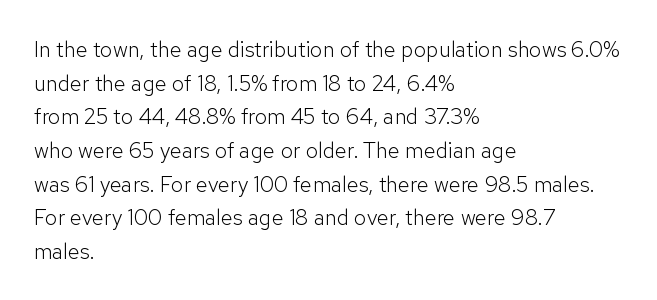
The image shows 22 px text type, upright; set left-aligned, normal line spacing (1.53x), normal letter spacing, not underlined.
